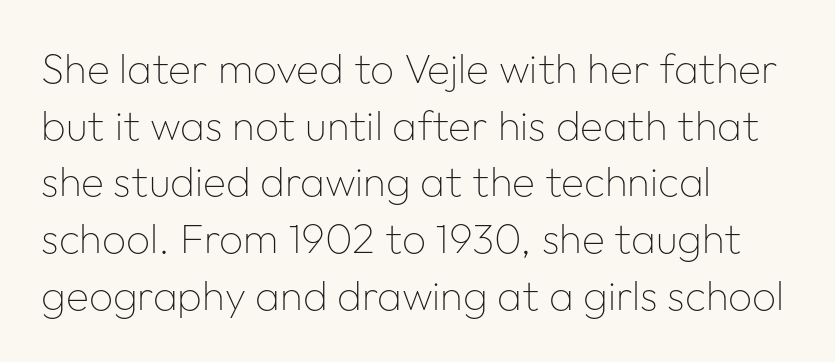
The image shows 42 px thin sans-serif type, upright; set left-aligned, normal line spacing (1.35x), normal letter spacing, not underlined; low stroke contrast and a medium x-height.
